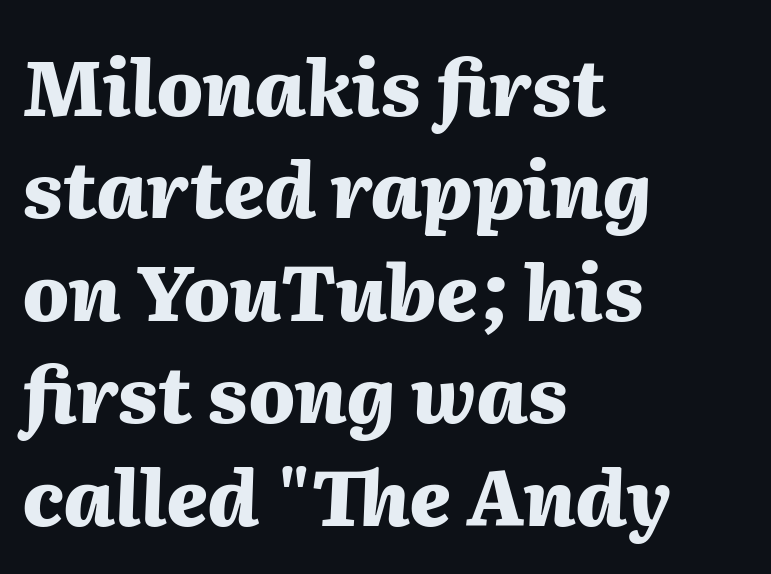
Q: Is the text bold? A: Yes.
Q: Is the text italic (slanted)? A: Yes, it leans right by about 2 degrees.
Q: Is the text underlined? A: No.
Q: How is the paragraph aligned? A: Left-aligned.
Q: Is the spacing between letters normal or unusually wide? A: Normal.
Q: Is the spacing between lines tight, normal or loose? A: Normal.
Q: Width (condensed, normal, or wide)? A: Normal.
Q: Stroke contrast? A: Medium.
Q: x-height? A: Medium.
Q: Monospaced? A: No.
